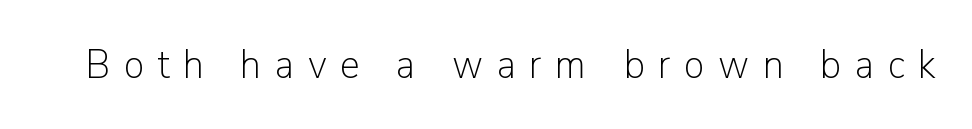
{"serif": "no", "italic": "no", "bold": "no", "weight": "light", "width": "normal", "stroke_contrast": "low", "x_height": "medium", "monospaced": "no", "underline": "no", "letter_spacing": "wide", "letter_spacing_em": 0.33, "glyph_px": 41}
